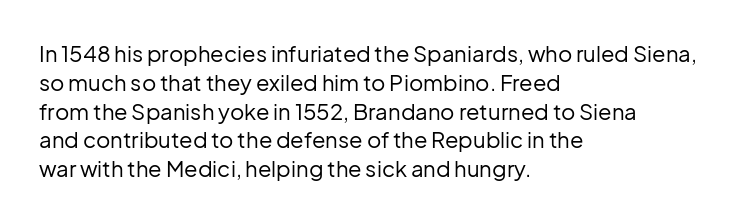
{"italic": "no", "bold": "no", "underline": "no", "align": "left", "line_spacing": "normal", "line_spacing_ratio": 1.31, "letter_spacing": "normal", "letter_spacing_em": 0.0, "glyph_px": 22}
